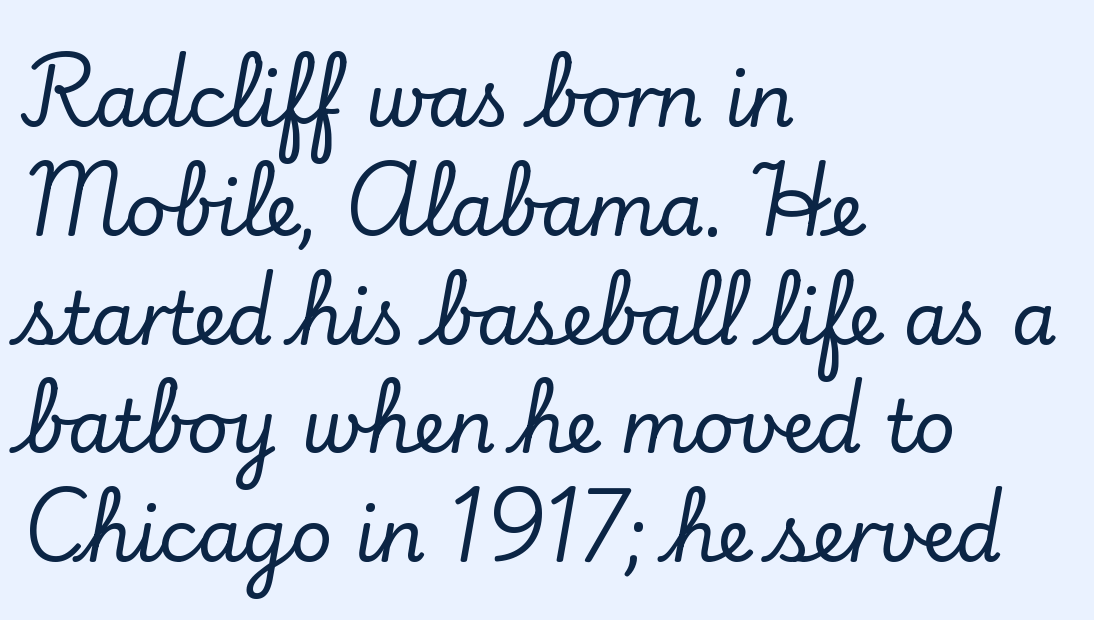
{"serif": "yes", "width": "normal", "stroke_contrast": "low", "x_height": "small", "monospaced": "no", "underline": "no", "align": "left", "line_spacing": "normal", "line_spacing_ratio": 1.49, "letter_spacing": "normal", "letter_spacing_em": 0.0, "glyph_px": 73}
